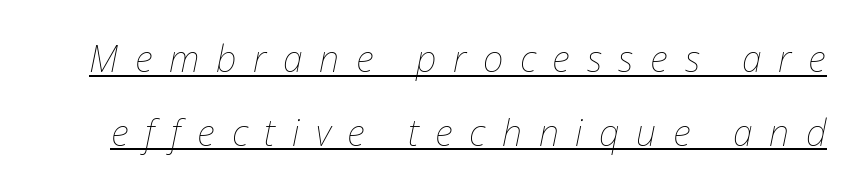
Q: Is the text bold? A: No.
Q: Is the text italic (slanted)? A: Yes, it leans right by about 12 degrees.
Q: Is the text underlined? A: Yes.
Q: Is the spacing between letters normal or unusually wide? A: Unusually wide.
Q: Is the spacing between lines tight, normal or loose? A: Loose.
Q: Width (condensed, normal, or wide)? A: Normal.
Q: Stroke contrast? A: Low.
Q: x-height? A: Medium.
Q: Monospaced? A: No.
